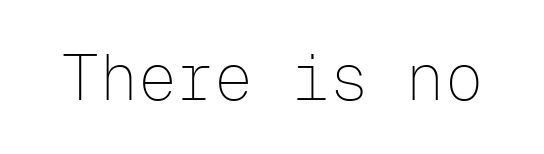
{"serif": "no", "italic": "no", "bold": "no", "weight": "thin", "width": "normal", "stroke_contrast": "low", "x_height": "medium", "monospaced": "yes", "underline": "no", "letter_spacing": "normal", "letter_spacing_em": 0.0, "glyph_px": 64}
